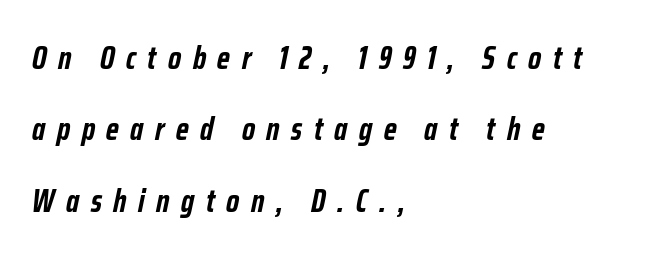
Q: Is the text bold? A: Yes.
Q: Is the text italic (slanted)? A: Yes, it leans right by about 12 degrees.
Q: Is the text underlined? A: No.
Q: How is the paragraph aligned? A: Left-aligned.
Q: Is the spacing between letters normal or unusually wide? A: Unusually wide.
Q: Is the spacing between lines tight, normal or loose? A: Loose.
Q: Width (condensed, normal, or wide)? A: Condensed.
Q: Stroke contrast? A: Low.
Q: x-height? A: Medium.
Q: Monospaced? A: No.
